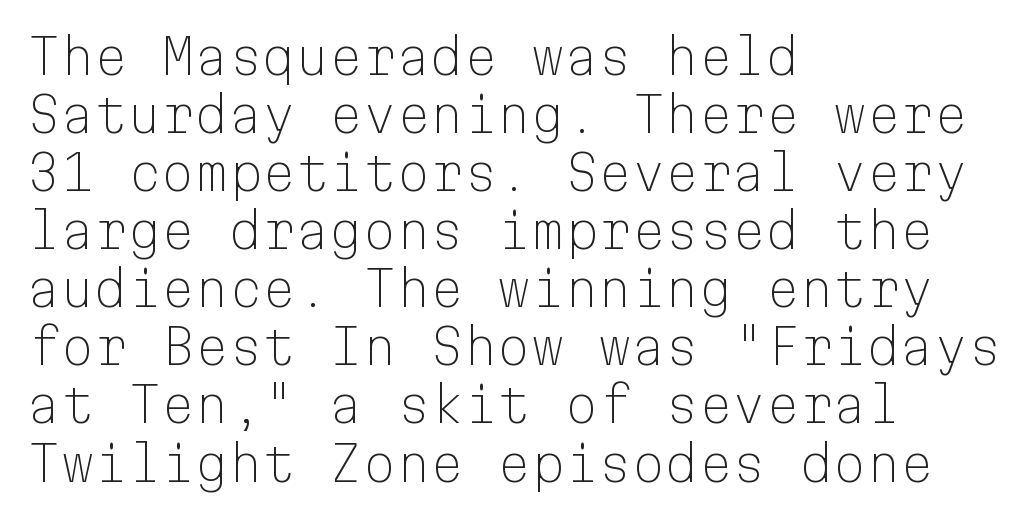
Q: Is the text bold? A: No.
Q: Is the text italic (slanted)? A: No, it is upright.
Q: Is the typeface a serif or a sans-serif typeface? A: Sans-serif.
Q: Is the text underlined? A: No.
Q: How is the paragraph aligned? A: Left-aligned.
Q: Is the spacing between letters normal or unusually wide? A: Normal.
Q: Width (condensed, normal, or wide)? A: Normal.
Q: Stroke contrast? A: Low.
Q: x-height? A: Medium.
Q: Monospaced? A: Yes.
